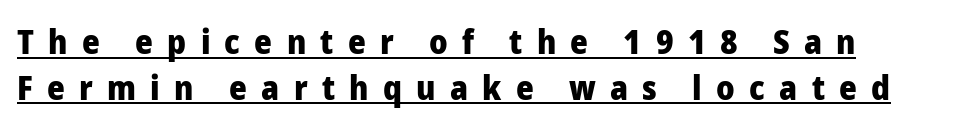
The image shows 34 px heavy sans-serif type, upright; set left-aligned, normal line spacing (1.34x), unusually wide letter spacing (+0.42 em), underlined; low stroke contrast and a medium x-height.
